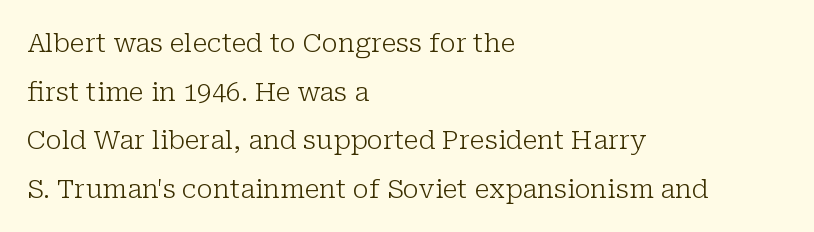
{"italic": "no", "bold": "no", "underline": "no", "align": "left", "line_spacing_ratio": 1.87, "letter_spacing": "normal", "letter_spacing_em": 0.0, "glyph_px": 26}
